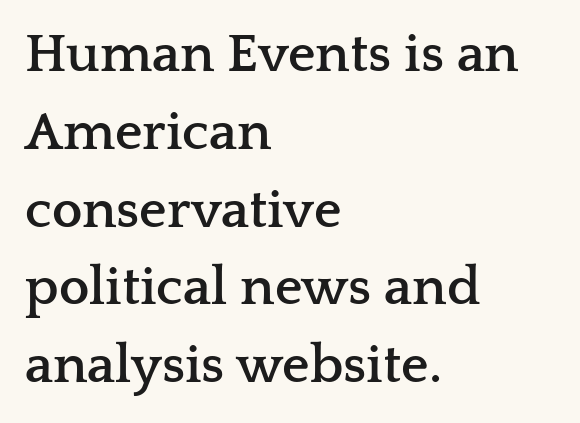
{"serif": "yes", "italic": "no", "bold": "yes", "weight": "semibold", "width": "wide", "stroke_contrast": "low", "x_height": "medium", "monospaced": "no", "underline": "no", "align": "left", "line_spacing": "normal", "line_spacing_ratio": 1.44, "letter_spacing": "normal", "letter_spacing_em": 0.0, "glyph_px": 54}
